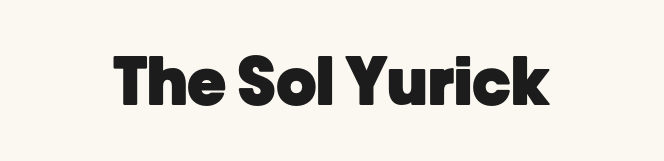
Q: Is the text bold? A: Yes.
Q: Is the text italic (slanted)? A: No, it is upright.
Q: Is the typeface a serif or a sans-serif typeface? A: Sans-serif.
Q: Is the text underlined? A: No.
Q: Is the spacing between letters normal or unusually wide? A: Normal.
Q: Width (condensed, normal, or wide)? A: Normal.
Q: Stroke contrast? A: Low.
Q: x-height? A: Medium.
Q: Monospaced? A: No.
